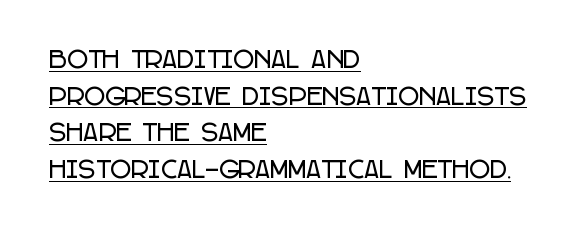
The image shows 23 px text type, upright; set left-aligned, normal line spacing (1.59x), normal letter spacing, underlined.
